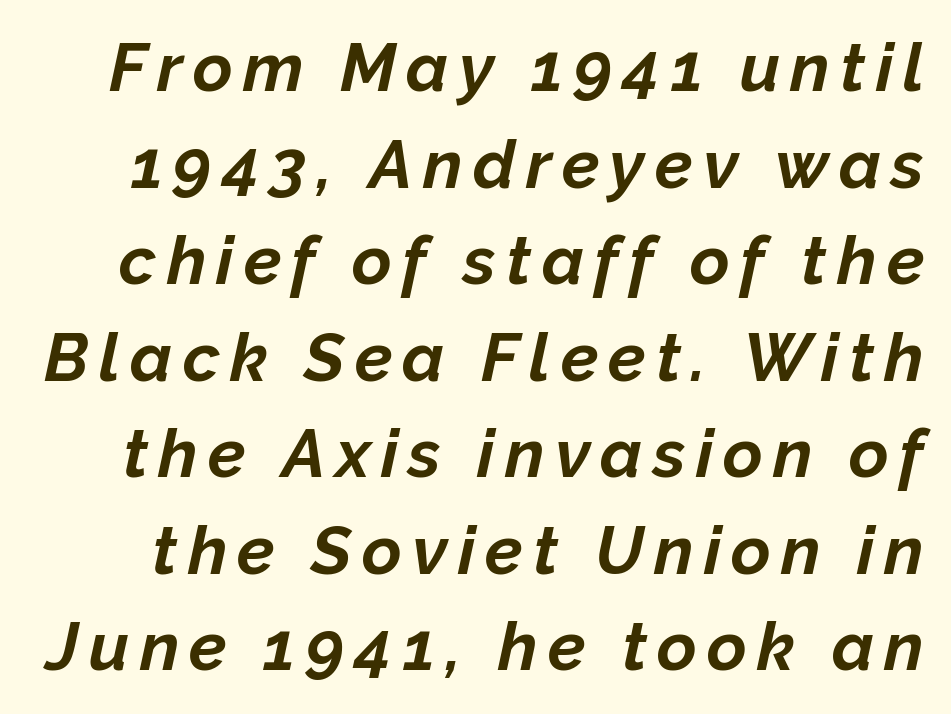
Q: Is the text bold? A: Yes.
Q: Is the text italic (slanted)? A: Yes, it leans right by about 12 degrees.
Q: Is the text underlined? A: No.
Q: Is the spacing between lines tight, normal or loose? A: Normal.
Q: Width (condensed, normal, or wide)? A: Normal.
Q: Stroke contrast? A: Low.
Q: x-height? A: Medium.
Q: Monospaced? A: No.
